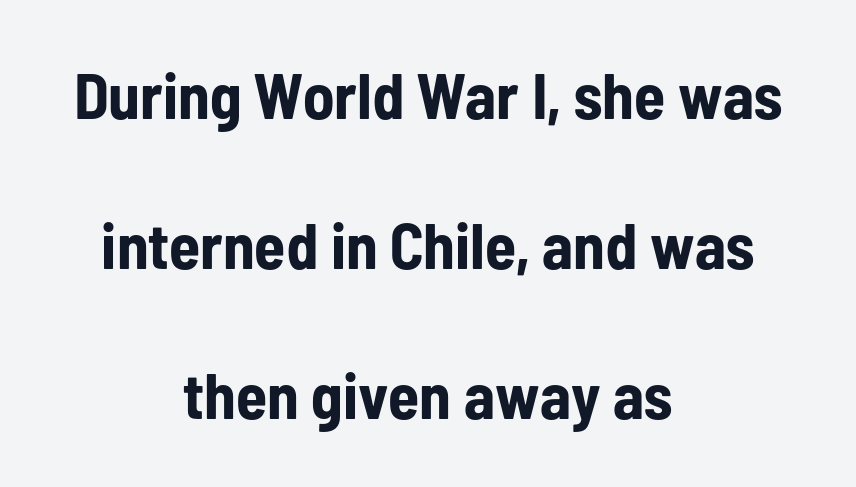
The font is running at its bold setting. The passage shown has conventional tracking throughout. How would I describe the line gaps? Wide and relaxed. The rag falls on both sides of this text block equally. The passage shown is not underscored anywhere.
